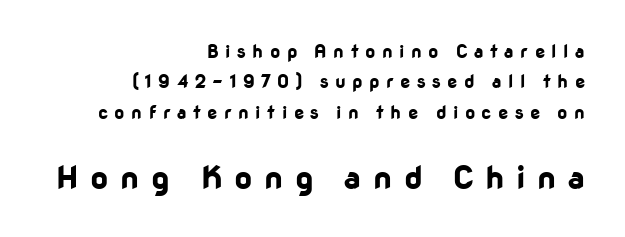
Q: Is the text bold? A: Yes.
Q: Is the text italic (slanted)? A: No, it is upright.
Q: Is the typeface a serif or a sans-serif typeface? A: Sans-serif.
Q: Is the text underlined? A: No.
Q: How is the paragraph aligned? A: Right-aligned.
Q: Is the spacing between letters normal or unusually wide? A: Unusually wide.
Q: Is the spacing between lines tight, normal or loose? A: Normal.
Q: Which block of text is set in a larger size, the first (top) or the second (bottom)? A: The second (bottom) one.
Q: Width (condensed, normal, or wide)? A: Normal.
Q: Stroke contrast? A: Low.
Q: x-height? A: Medium.
Q: Monospaced? A: No.
